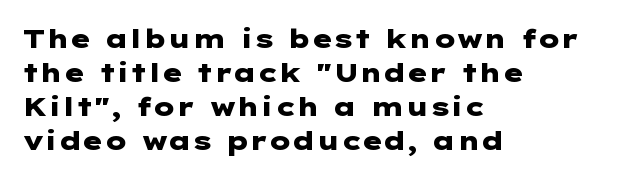
Typeset ragged right — the left edge is the straight one. Words float on clear page, feet unadorned. Vertically, the passage feels balanced, rows spaced as you'd expect. This sample uses plain, unmodified letter spacing. Summary of weight: heavy, a full bold. Characters remain perfectly vertical along every line.
